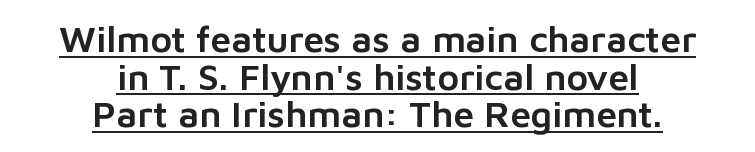
Q: Is the text italic (slanted)? A: No, it is upright.
Q: Is the typeface a serif or a sans-serif typeface? A: Sans-serif.
Q: Is the text underlined? A: Yes.
Q: How is the paragraph aligned? A: Centered.
Q: Is the spacing between letters normal or unusually wide? A: Normal.
Q: Is the spacing between lines tight, normal or loose? A: Tight.
Q: Width (condensed, normal, or wide)? A: Normal.
Q: Stroke contrast? A: Low.
Q: x-height? A: Medium.
Q: Monospaced? A: No.
